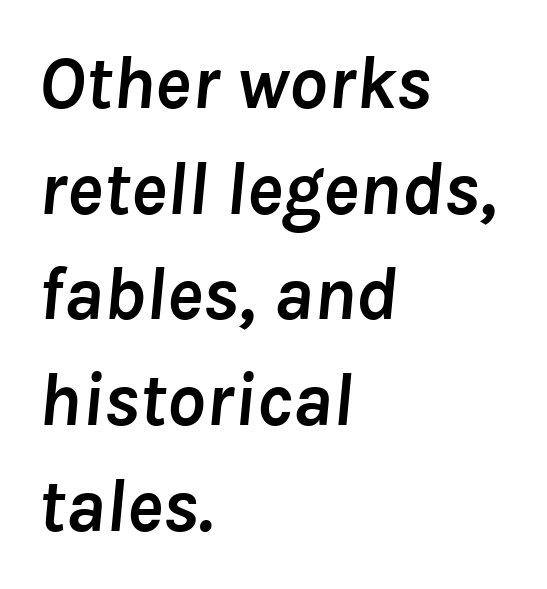
{"italic": "yes", "lean": "right", "slant_degrees": 8, "bold": "yes", "weight": "semibold", "width": "normal", "stroke_contrast": "low", "x_height": "medium", "monospaced": "no", "underline": "no", "align": "left", "line_spacing": "normal", "line_spacing_ratio": 1.39, "letter_spacing": "normal", "letter_spacing_em": 0.0, "glyph_px": 76}
